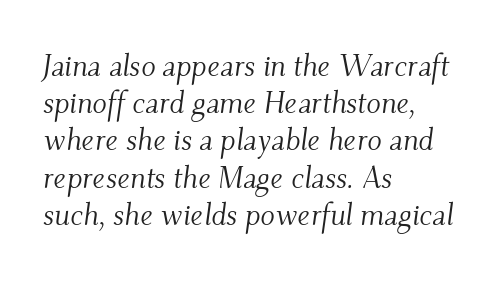
{"serif": "yes", "italic": "yes", "lean": "right", "slant_degrees": 9, "bold": "no", "weight": "light", "width": "normal", "stroke_contrast": "medium", "x_height": "small", "monospaced": "no", "underline": "no", "align": "left", "line_spacing_ratio": 1.24, "letter_spacing": "normal", "letter_spacing_em": 0.0, "glyph_px": 30}
